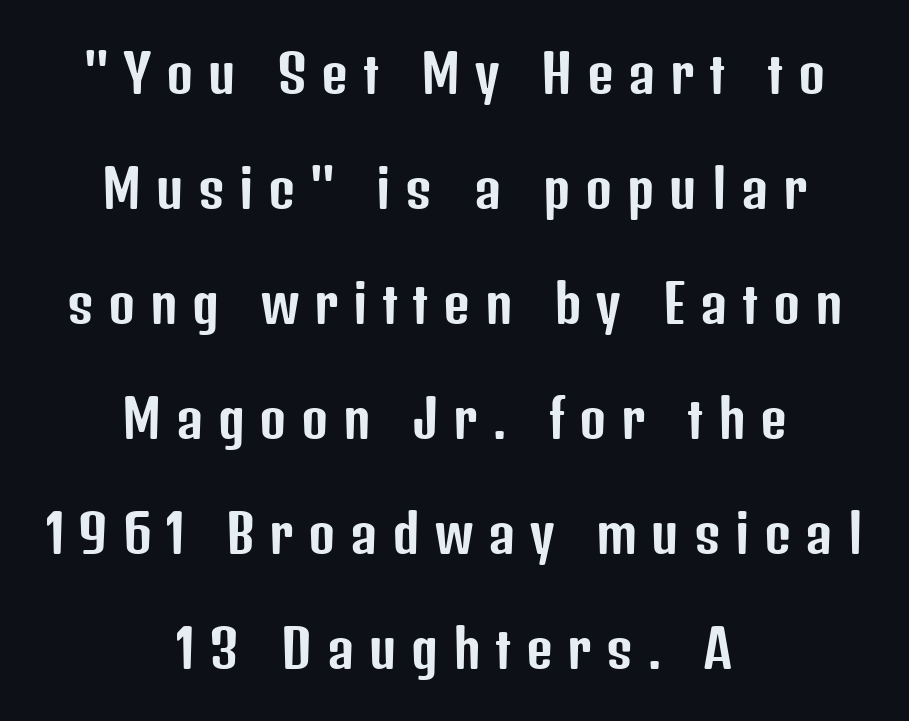
The image shows 52 px condensed sans-serif type, upright; set centered, loose line spacing (2.21x), unusually wide letter spacing (+0.28 em), not underlined; low stroke contrast and a medium x-height.
